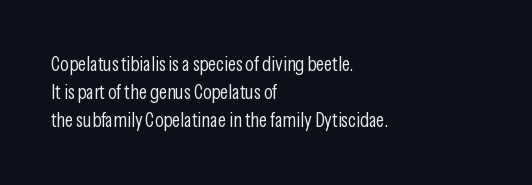
{"italic": "no", "bold": "no", "underline": "no", "align": "left", "line_spacing": "normal", "line_spacing_ratio": 1.41, "letter_spacing": "normal", "letter_spacing_em": 0.0, "glyph_px": 20}
